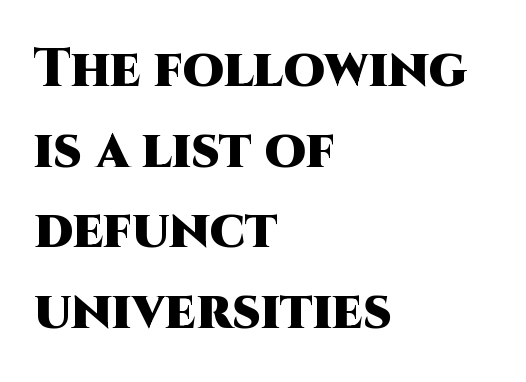
{"serif": "no", "italic": "no", "bold": "yes", "weight": "heavy", "width": "normal", "stroke_contrast": "high", "x_height": "large", "monospaced": "no", "underline": "no", "align": "left", "line_spacing": "normal", "line_spacing_ratio": 1.52, "letter_spacing": "normal", "letter_spacing_em": 0.0, "glyph_px": 53}
